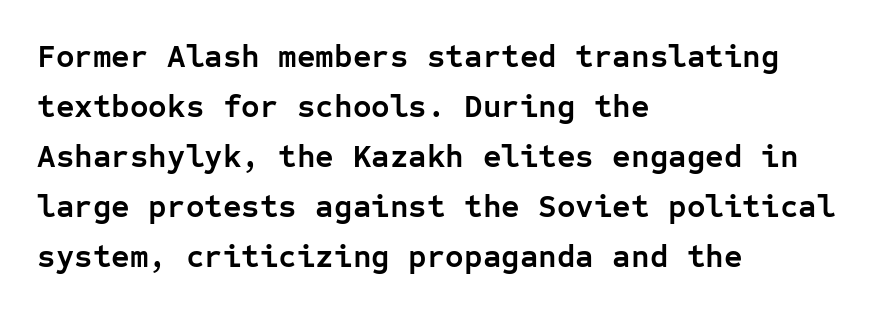
Descenders are the only things crossing below the line. Stroke terminals: plain, sans-serif. The letters stand straight up with perfectly vertical stems. The passage shown is typed in a monospace face where columns stay perfectly aligned.
